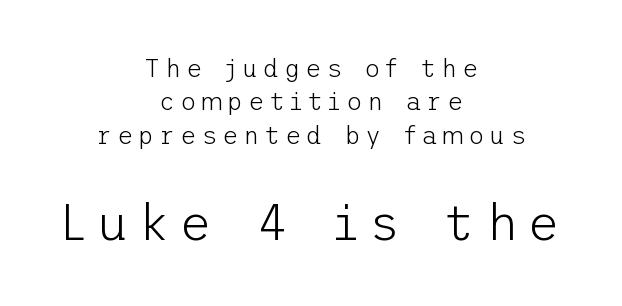
Q: Is the text bold? A: No.
Q: Is the text italic (slanted)? A: No, it is upright.
Q: Is the typeface a serif or a sans-serif typeface? A: Sans-serif.
Q: Is the text underlined? A: No.
Q: How is the paragraph aligned? A: Centered.
Q: Is the spacing between lines tight, normal or loose? A: Normal.
Q: Which block of text is set in a larger size, the first (top) or the second (bottom)? A: The second (bottom) one.
Q: Width (condensed, normal, or wide)? A: Normal.
Q: Stroke contrast? A: Low.
Q: x-height? A: Medium.
